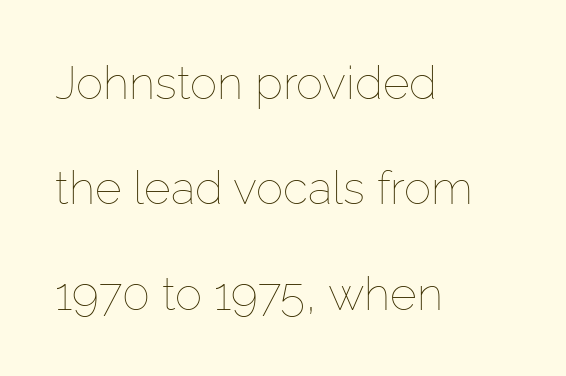
Compared with a typical body face, this is equally light or lighter still. Quick note: not italic, upright. This sample is left-justified, so line endings fall wherever the words run out. The letters advance in unequal steps, a hallmark of proportional type. The vertical gap from one line to the next is large.
